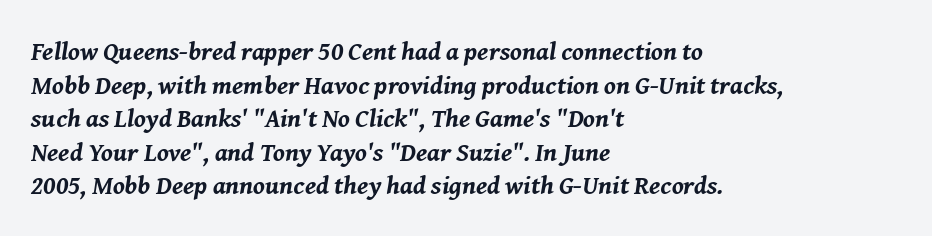
{"italic": "yes", "lean": "right", "slant_degrees": 8, "bold": "yes", "underline": "no", "align": "left", "line_spacing": "normal", "line_spacing_ratio": 1.29, "letter_spacing": "normal", "letter_spacing_em": 0.0, "glyph_px": 26}
